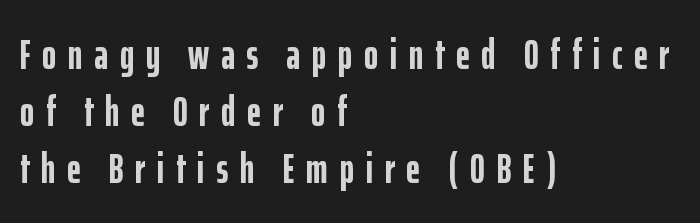
The image shows 43 px semibold, condensed sans-serif type, upright; set left-aligned, normal line spacing (1.33x), unusually wide letter spacing (+0.27 em), not underlined; low stroke contrast and a medium x-height.
